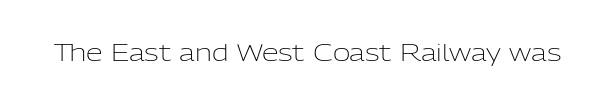
Only glyphs here, with clear space below each row. Notice how the stems are strictly vertical — no italics here. Between one letter and the next there's only the usual sliver of space. Is this a heavy cut? Hardly; it is regular or lighter.
